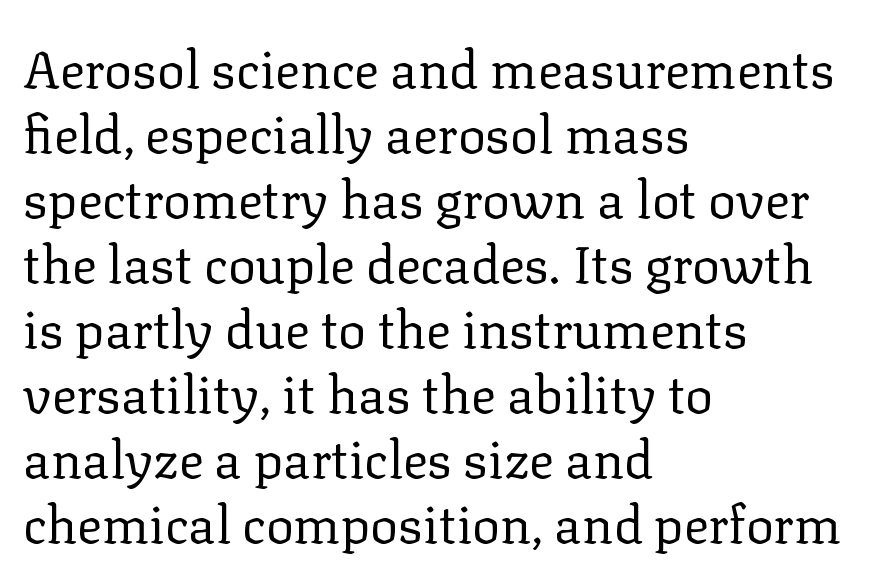
Q: Is the text bold? A: No.
Q: Is the text italic (slanted)? A: No, it is upright.
Q: Is the typeface a serif or a sans-serif typeface? A: Serif.
Q: Is the text underlined? A: No.
Q: How is the paragraph aligned? A: Left-aligned.
Q: Is the spacing between letters normal or unusually wide? A: Normal.
Q: Is the spacing between lines tight, normal or loose? A: Normal.
Q: Width (condensed, normal, or wide)? A: Normal.
Q: Stroke contrast? A: Low.
Q: x-height? A: Medium.
Q: Monospaced? A: No.
